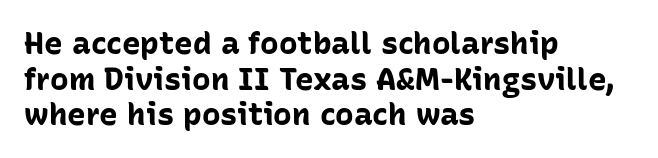
The designer went with a sans here, leaving each stem footless. The typesetting leans heavy: a genuine bold. The horizontal fit of the characters is conventional and even. The gap between lines stays unmarked. This is the regular roman posture of the typeface. A student would call this left alignment; a typographer would say flush left, rag right.
